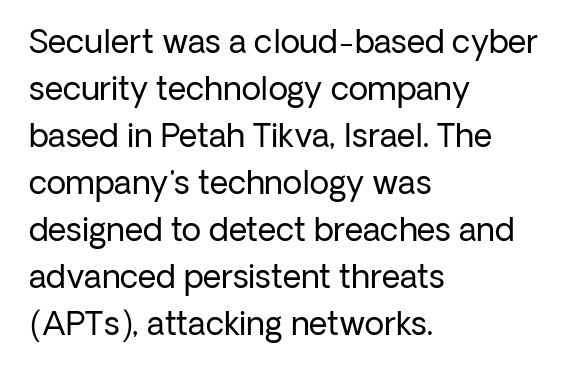
{"serif": "no", "italic": "no", "bold": "no", "weight": "regular", "width": "normal", "stroke_contrast": "low", "x_height": "medium", "monospaced": "no", "underline": "no", "align": "left", "line_spacing": "normal", "line_spacing_ratio": 1.47, "letter_spacing": "normal", "letter_spacing_em": 0.0, "glyph_px": 32}
